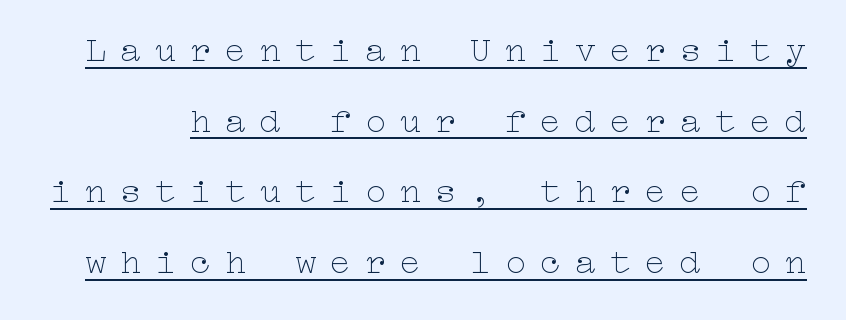
The image shows 35 px thin, wide type, upright; set loose line spacing (2.02x), unusually wide letter spacing (+0.4 em), underlined; low stroke contrast and a medium x-height.
